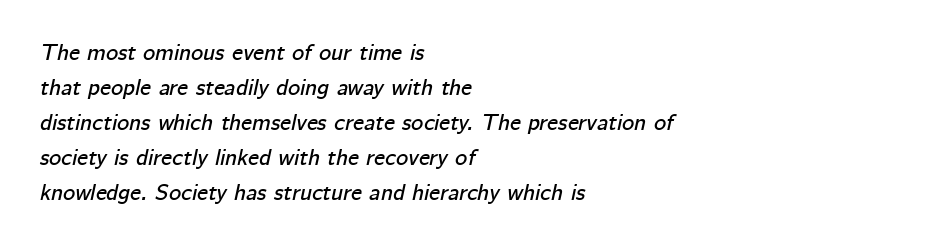
{"italic": "yes", "lean": "right", "slant_degrees": 12, "underline": "no", "align": "left", "line_spacing": "normal", "line_spacing_ratio": 1.52, "letter_spacing": "normal", "letter_spacing_em": 0.0, "glyph_px": 23}
